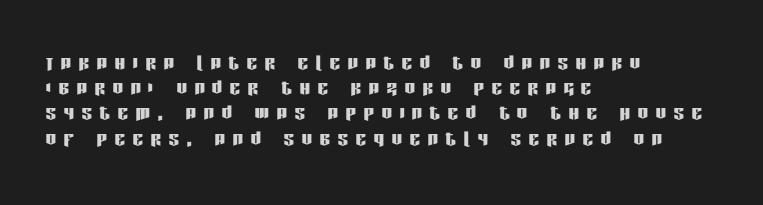
Where is the straight margin? On the left. The specimen omits any rule beneath the text block's lines. A typesetter would call this heavily tracked-out type. Very little white space separates one row of letters from the next. Characters remain perfectly vertical along every line.
